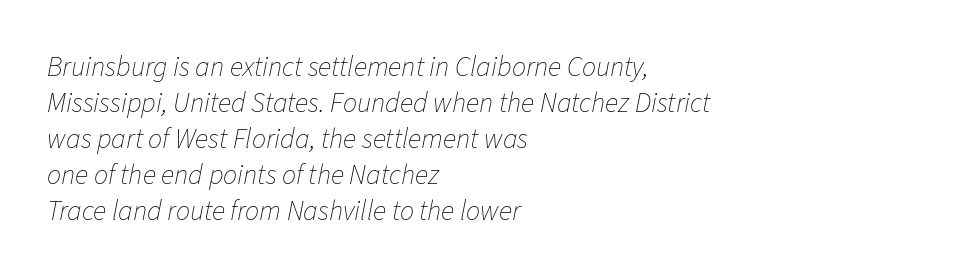
The image shows 28 px thin type, italic (leaning right); set left-aligned, normal line spacing (1.29x), normal letter spacing, not underlined; low stroke contrast and a medium x-height.
